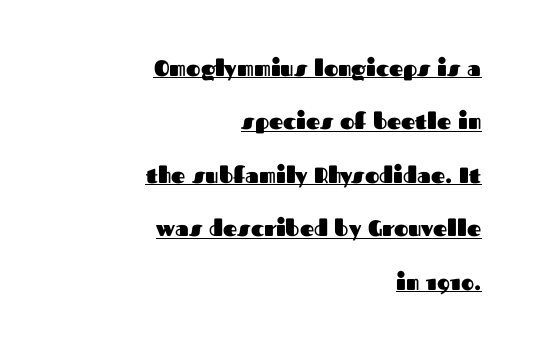
Q: Is the text bold? A: Yes.
Q: Is the text italic (slanted)? A: No, it is upright.
Q: Is the text underlined? A: Yes.
Q: How is the paragraph aligned? A: Right-aligned.
Q: Is the spacing between letters normal or unusually wide? A: Normal.
Q: Is the spacing between lines tight, normal or loose? A: Loose.
